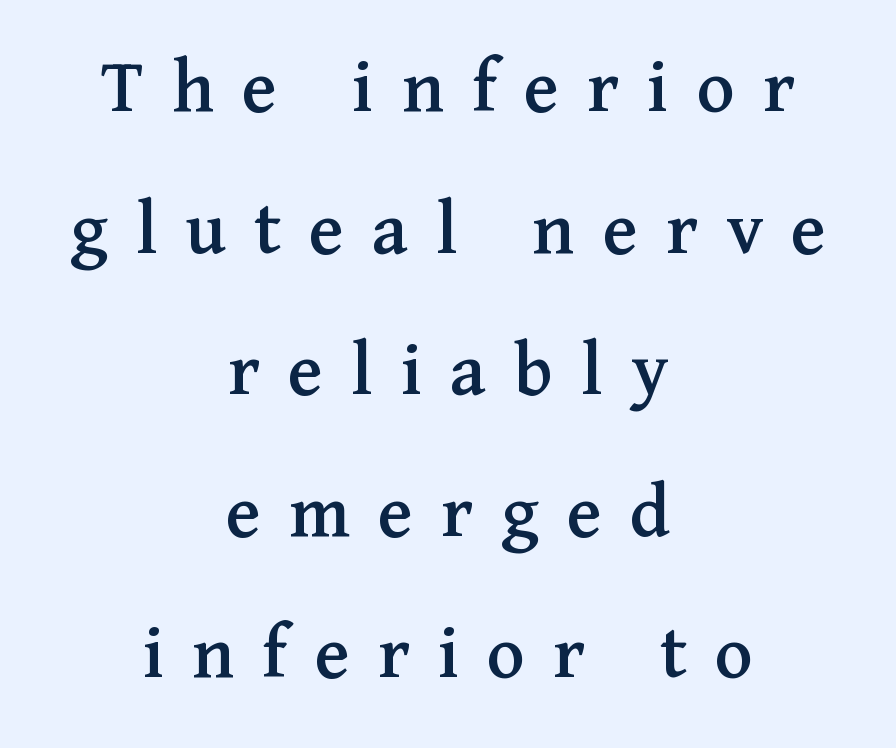
Old-style or modern, the face here clearly has serifs. This is roman type, the default non-slanted kind. Centered paragraph, ragged on both sides. The rendering uses natural spacing where letterforms have individual widths. Short note: letters widely spaced. Just letters on the line, the space beneath them empty.
